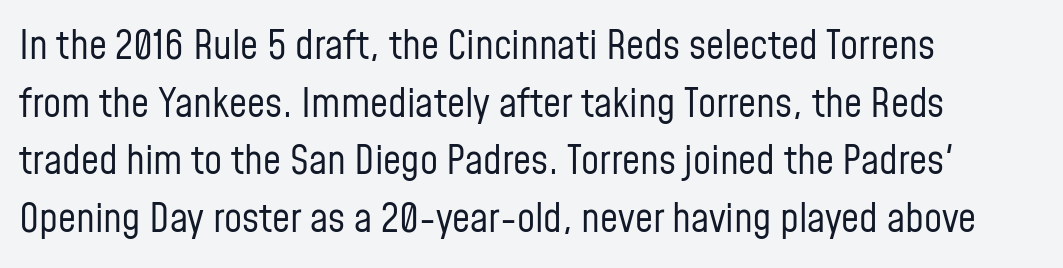
Caption: standard tracking, unaltered. Honestly, the row spacing looks completely unremarkable. The area under the type is left untouched. Spacing verdict: proportional, widths tailored to each character.
